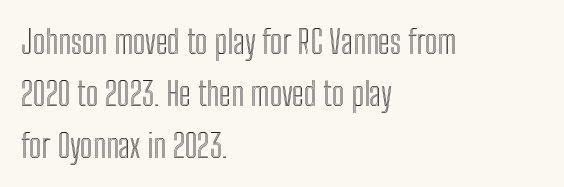
The image shows 33 px condensed type, upright; set left-aligned, normal line spacing (1.57x), normal letter spacing, not underlined; a medium x-height.
